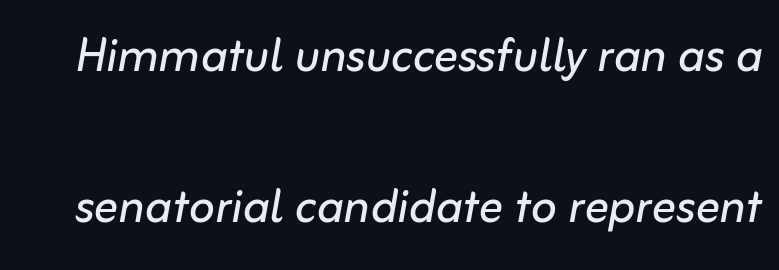
Q: Is the text bold? A: No.
Q: Is the text italic (slanted)? A: Yes, it leans right by about 10 degrees.
Q: Is the text underlined? A: No.
Q: Is the spacing between letters normal or unusually wide? A: Normal.
Q: Is the spacing between lines tight, normal or loose? A: Loose.
Q: Width (condensed, normal, or wide)? A: Normal.
Q: Stroke contrast? A: Low.
Q: x-height? A: Medium.
Q: Monospaced? A: No.
